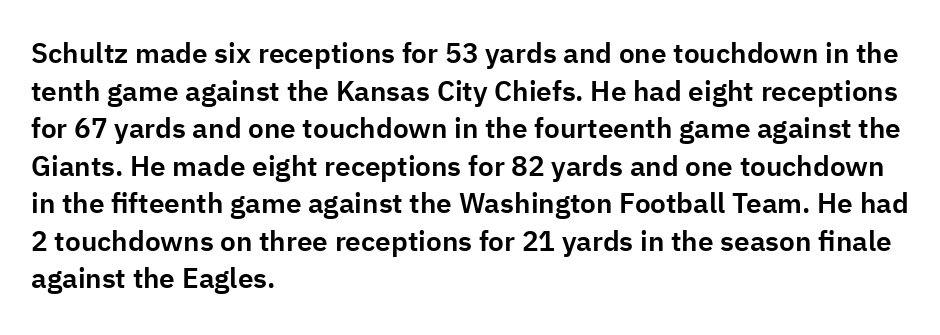
Q: Is the text italic (slanted)? A: No, it is upright.
Q: Is the typeface a serif or a sans-serif typeface? A: Sans-serif.
Q: Is the text underlined? A: No.
Q: How is the paragraph aligned? A: Left-aligned.
Q: Is the spacing between letters normal or unusually wide? A: Normal.
Q: Is the spacing between lines tight, normal or loose? A: Normal.
Q: Width (condensed, normal, or wide)? A: Normal.
Q: Stroke contrast? A: Low.
Q: x-height? A: Medium.
Q: Monospaced? A: No.
